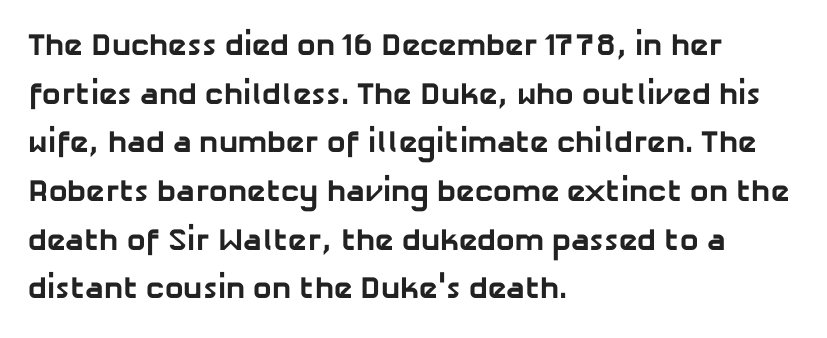
{"serif": "no", "bold": "yes", "weight": "bold", "width": "normal", "stroke_contrast": "low", "x_height": "medium", "monospaced": "no", "underline": "no", "align": "left", "line_spacing": "normal", "line_spacing_ratio": 1.57, "letter_spacing": "normal", "letter_spacing_em": 0.0, "glyph_px": 31}
